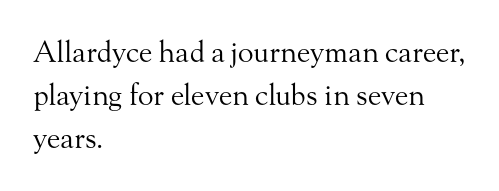
Stem width sits at or under what a default text font uses. Interline gaps are of average width in this sample. A typesetter would mark this as roman, not italic. Characters follow at the spacing the type designer built in. Varying glyph widths throughout — classic text-font behaviour. Each letter's strokes conclude with small projecting serifs.
